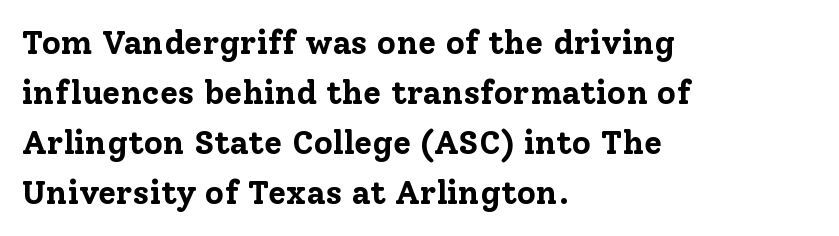
Q: Is the text bold? A: Yes.
Q: Is the text italic (slanted)? A: No, it is upright.
Q: Is the typeface a serif or a sans-serif typeface? A: Serif.
Q: Is the text underlined? A: No.
Q: How is the paragraph aligned? A: Left-aligned.
Q: Is the spacing between letters normal or unusually wide? A: Normal.
Q: Is the spacing between lines tight, normal or loose? A: Normal.
Q: Width (condensed, normal, or wide)? A: Normal.
Q: Stroke contrast? A: Low.
Q: x-height? A: Medium.
Q: Monospaced? A: No.
